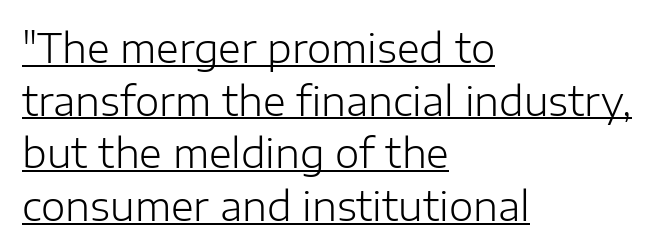
The image shows 39 px light sans-serif type, upright; set left-aligned, normal line spacing (1.35x), normal letter spacing, underlined; low stroke contrast and a medium x-height.
